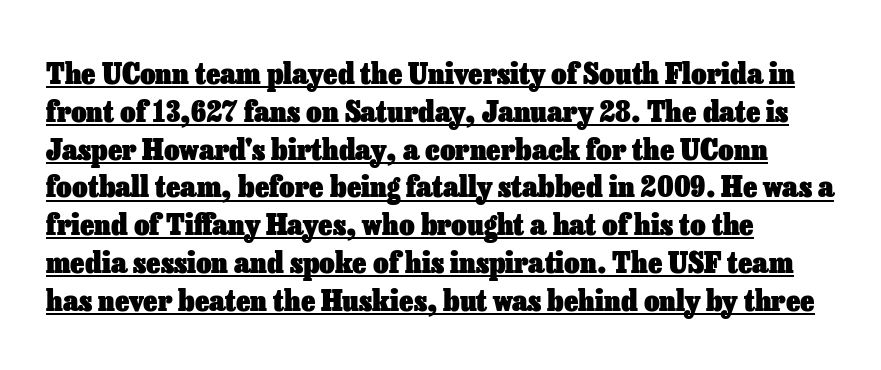
The passage shown is emphatically bold. A baseline rule has been typeset under these characters. Is the letter spacing exaggerated? No — it looks like the ordinary default. You can tell it's not italic because the verticals are truly vertical.
